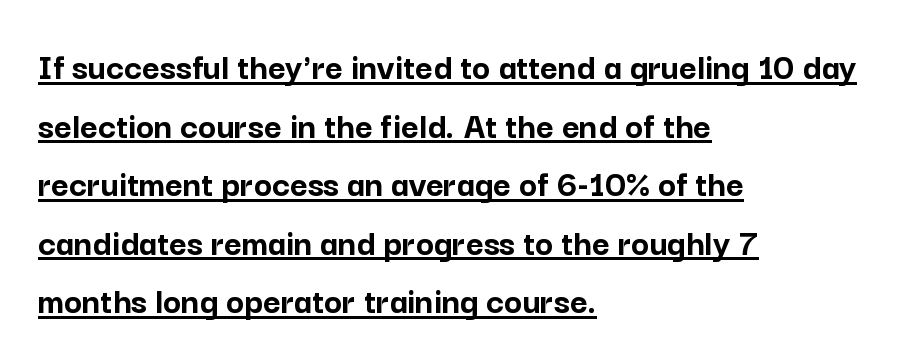
{"serif": "no", "italic": "no", "bold": "yes", "weight": "semibold", "width": "normal", "stroke_contrast": "low", "x_height": "medium", "monospaced": "no", "underline": "yes", "align": "left", "line_spacing": "normal", "line_spacing_ratio": 1.54, "letter_spacing": "normal", "letter_spacing_em": 0.0, "glyph_px": 38}
